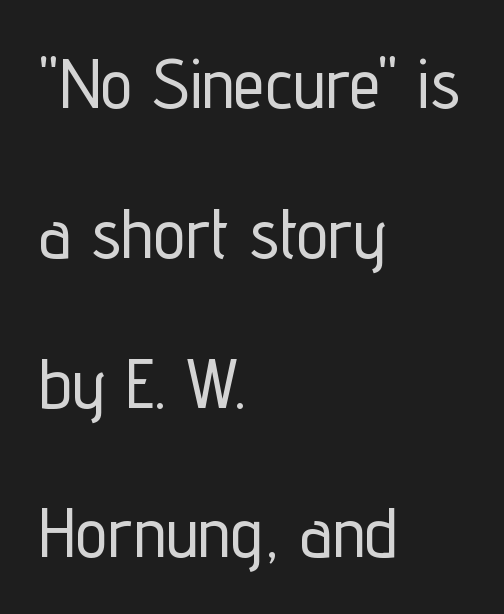
{"serif": "no", "italic": "no", "width": "condensed", "stroke_contrast": "low", "x_height": "medium", "monospaced": "no", "underline": "no", "align": "left", "line_spacing": "loose", "line_spacing_ratio": 2.11, "letter_spacing": "normal", "letter_spacing_em": 0.0, "glyph_px": 71}
